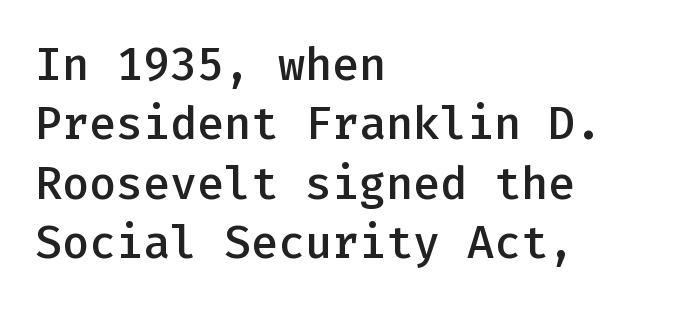
Q: Is the text bold? A: Semi-bold.
Q: Is the text italic (slanted)? A: No, it is upright.
Q: Is the typeface a serif or a sans-serif typeface? A: Sans-serif.
Q: Is the text underlined? A: No.
Q: How is the paragraph aligned? A: Left-aligned.
Q: Is the spacing between letters normal or unusually wide? A: Normal.
Q: Is the spacing between lines tight, normal or loose? A: Normal.
Q: Width (condensed, normal, or wide)? A: Normal.
Q: Stroke contrast? A: Low.
Q: x-height? A: Medium.
Q: Monospaced? A: Yes.
